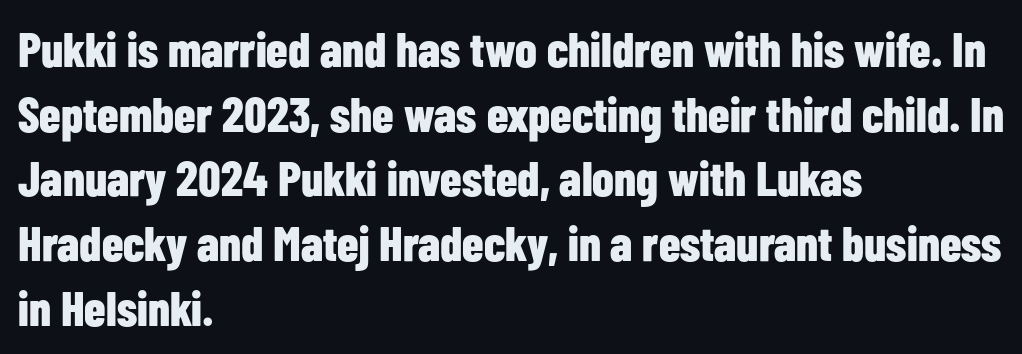
The image shows 49 px bold, condensed sans-serif type, upright; set left-aligned, normal line spacing (1.32x), normal letter spacing, not underlined; low stroke contrast and a medium x-height.
